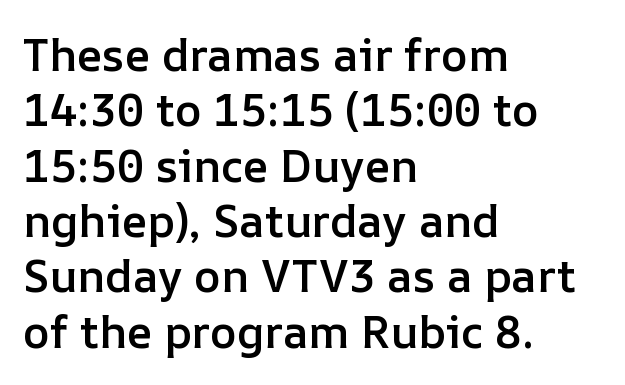
Q: Is the text bold? A: Semi-bold.
Q: Is the text italic (slanted)? A: No, it is upright.
Q: Is the text underlined? A: No.
Q: How is the paragraph aligned? A: Left-aligned.
Q: Is the spacing between letters normal or unusually wide? A: Normal.
Q: Width (condensed, normal, or wide)? A: Normal.
Q: Stroke contrast? A: Low.
Q: x-height? A: Medium.
Q: Monospaced? A: No.
